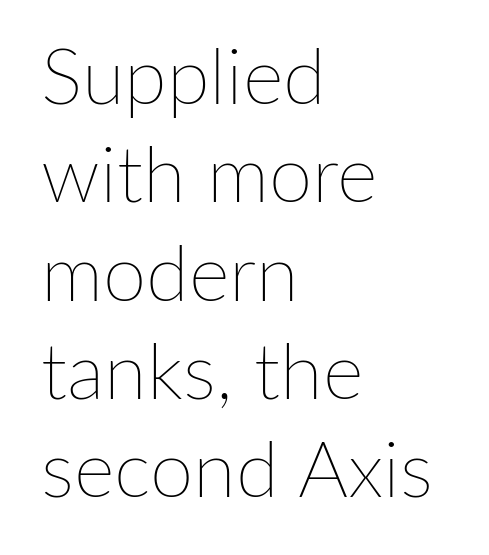
The image shows 78 px thin type, upright; set left-aligned, normal line spacing (1.26x), normal letter spacing, not underlined; low stroke contrast and a medium x-height.
